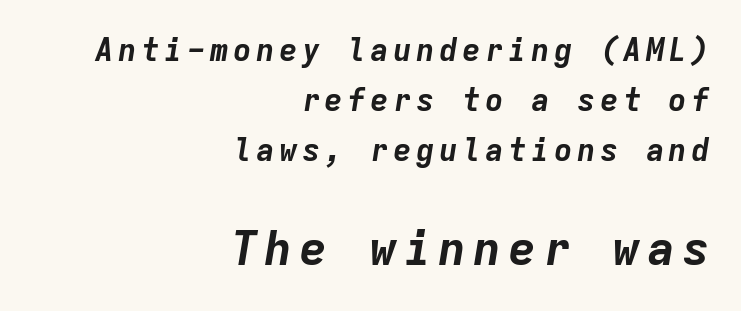
The lower block of text is set noticeably larger than the block above it. The face used here has a pronounced slope to its letters. Letters rest on an invisible, unmarked baseline. You could count columns in this text — the font is strictly monospaced. A normal amount of white space separates one row of letters from the next. The compositor pushed each line to the right boundary.
